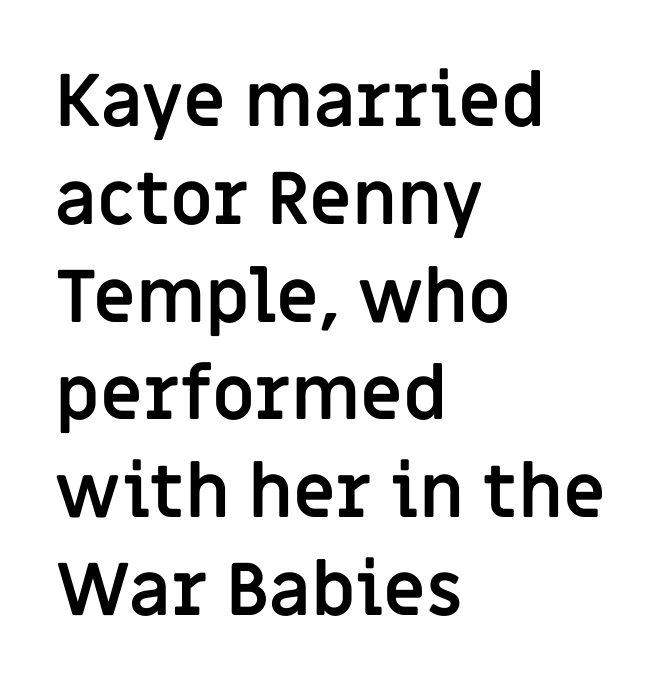
Q: Is the text bold? A: Yes.
Q: Is the text italic (slanted)? A: No, it is upright.
Q: Is the typeface a serif or a sans-serif typeface? A: Sans-serif.
Q: Is the text underlined? A: No.
Q: How is the paragraph aligned? A: Left-aligned.
Q: Is the spacing between letters normal or unusually wide? A: Normal.
Q: Is the spacing between lines tight, normal or loose? A: Normal.
Q: Width (condensed, normal, or wide)? A: Normal.
Q: Stroke contrast? A: Low.
Q: x-height? A: Large.
Q: Monospaced? A: No.
